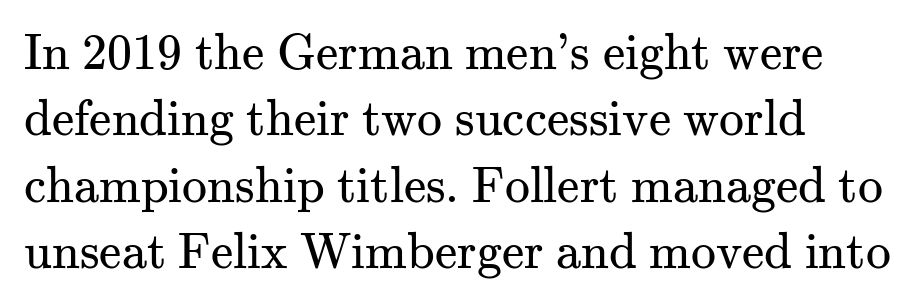
{"serif": "yes", "italic": "no", "bold": "no", "weight": "regular", "width": "normal", "stroke_contrast": "medium", "x_height": "small", "monospaced": "no", "underline": "no", "align": "left", "line_spacing": "normal", "line_spacing_ratio": 1.33, "letter_spacing": "normal", "letter_spacing_em": 0.0, "glyph_px": 50}
